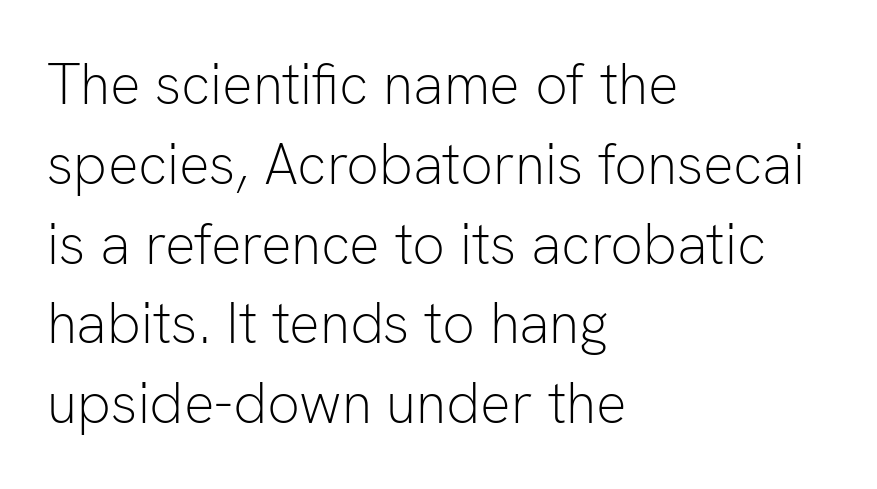
Q: Is the text bold? A: No.
Q: Is the text italic (slanted)? A: No, it is upright.
Q: Is the typeface a serif or a sans-serif typeface? A: Sans-serif.
Q: Is the text underlined? A: No.
Q: How is the paragraph aligned? A: Left-aligned.
Q: Is the spacing between letters normal or unusually wide? A: Normal.
Q: Is the spacing between lines tight, normal or loose? A: Normal.
Q: Width (condensed, normal, or wide)? A: Normal.
Q: Stroke contrast? A: Low.
Q: x-height? A: Medium.
Q: Monospaced? A: No.
